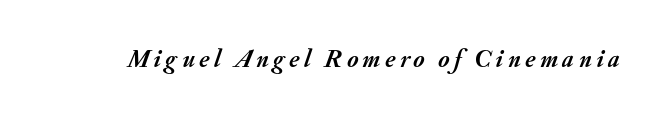
Q: Is the text bold? A: Yes.
Q: Is the text italic (slanted)? A: Yes, it leans right by about 20 degrees.
Q: Is the text underlined? A: No.
